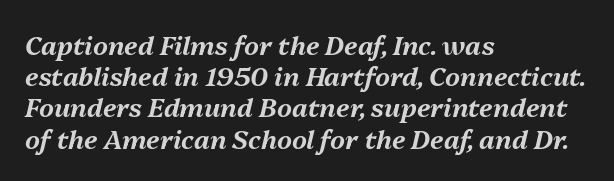
{"italic": "yes", "lean": "right", "slant_degrees": 13, "underline": "no", "align": "left", "line_spacing_ratio": 1.2, "letter_spacing": "normal", "letter_spacing_em": 0.0, "glyph_px": 26}
